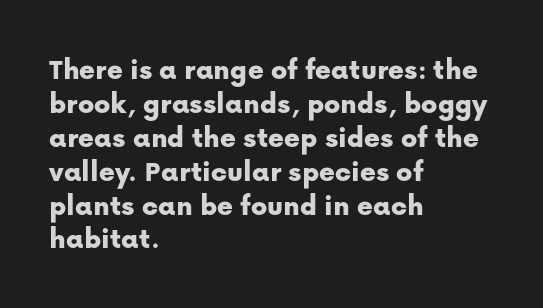
{"serif": "no", "italic": "no", "width": "normal", "stroke_contrast": "low", "x_height": "medium", "monospaced": "no", "underline": "no", "align": "left", "line_spacing": "tight", "line_spacing_ratio": 1.13, "letter_spacing": "normal", "letter_spacing_em": 0.0, "glyph_px": 30}
